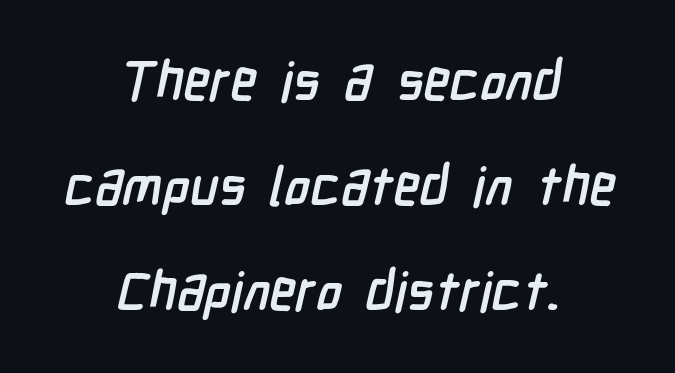
Leading is clearly above the norm, producing a sparse column. Each line is balanced around a shared central axis. Nobody touched the tracking dial on this one. Just letters on the line, the space beneath them empty. Thick stems and heavy bowls — unmistakably bold. Varying glyph widths throughout — classic text-font behaviour.
